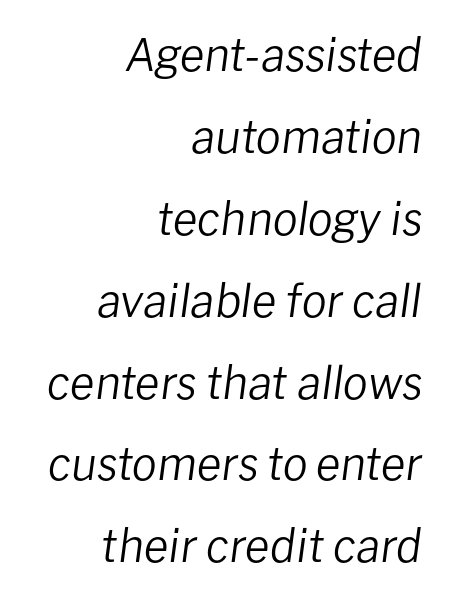
Q: Is the text bold? A: No.
Q: Is the text italic (slanted)? A: Yes, it leans right by about 8 degrees.
Q: Is the text underlined? A: No.
Q: How is the paragraph aligned? A: Right-aligned.
Q: Is the spacing between letters normal or unusually wide? A: Normal.
Q: Width (condensed, normal, or wide)? A: Normal.
Q: Stroke contrast? A: Low.
Q: x-height? A: Medium.
Q: Monospaced? A: No.
